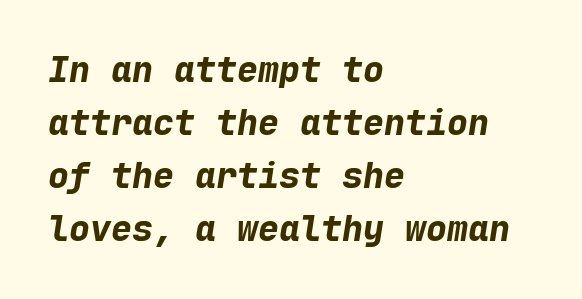
Q: Is the text bold? A: Yes.
Q: Is the text italic (slanted)? A: Yes, it leans right by about 9 degrees.
Q: Is the text underlined? A: No.
Q: How is the paragraph aligned? A: Left-aligned.
Q: Is the spacing between letters normal or unusually wide? A: Normal.
Q: Is the spacing between lines tight, normal or loose? A: Normal.
Q: Width (condensed, normal, or wide)? A: Normal.
Q: Stroke contrast? A: Low.
Q: x-height? A: Medium.
Q: Monospaced? A: Yes.
